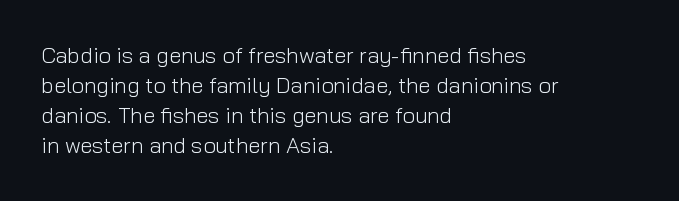
The image shows 22 px text type, upright; set left-aligned, normal line spacing (1.37x), normal letter spacing, not underlined.
